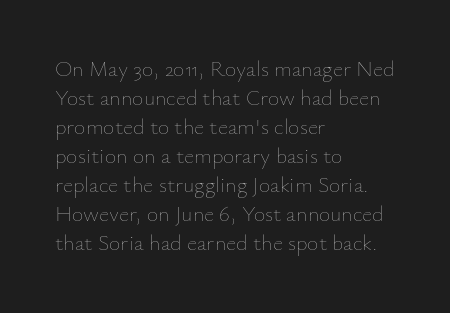
Q: Is the text bold? A: No.
Q: Is the text italic (slanted)? A: No, it is upright.
Q: Is the text underlined? A: No.
Q: How is the paragraph aligned? A: Left-aligned.
Q: Is the spacing between letters normal or unusually wide? A: Normal.
Q: Is the spacing between lines tight, normal or loose? A: Normal.
